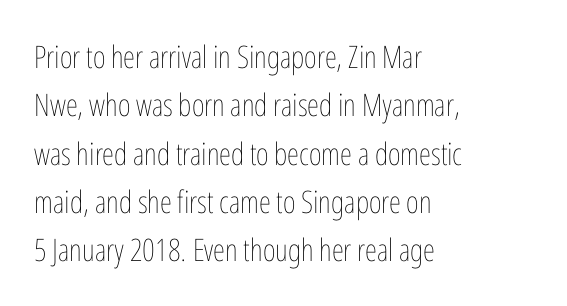
The image shows 31 px thin, condensed type, upright; set left-aligned, normal line spacing (1.56x), normal letter spacing, not underlined; low stroke contrast and a medium x-height.
